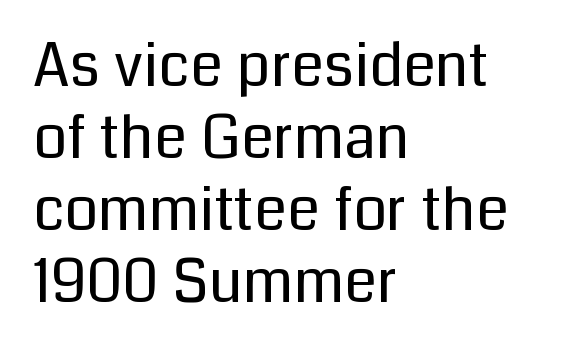
{"serif": "no", "italic": "no", "bold": "no", "weight": "regular", "width": "normal", "stroke_contrast": "low", "x_height": "medium", "monospaced": "no", "underline": "no", "align": "left", "line_spacing_ratio": 1.22, "letter_spacing": "normal", "letter_spacing_em": 0.0, "glyph_px": 59}
